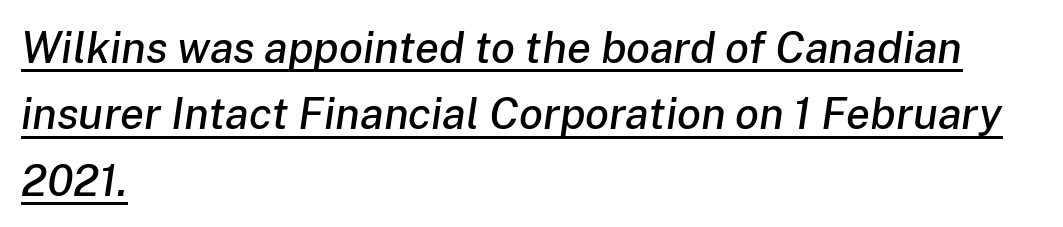
A typesetter would call this leading conventional body-copy spacing. Typeset ragged right — the left edge is the straight one. Looks like regular typesetting: each glyph gets only the width it needs. Descenders here cross a horizontal rule under the line. Characters follow at the spacing the type designer built in. Emphasis-style slanted type is in use.
